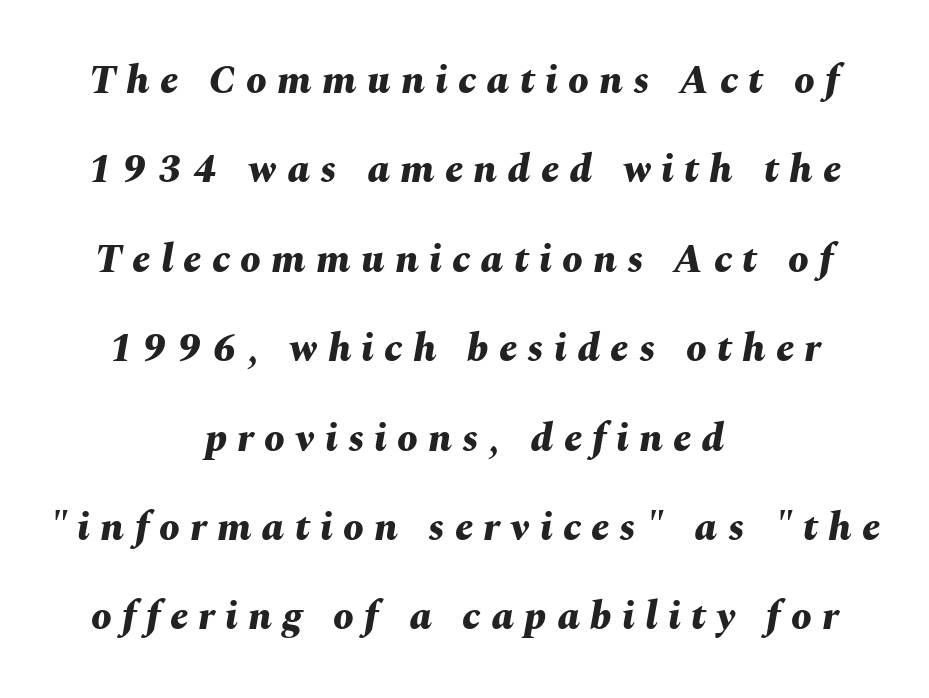
{"italic": "yes", "lean": "right", "slant_degrees": 10, "bold": "yes", "weight": "bold", "width": "normal", "stroke_contrast": "medium", "x_height": "medium", "monospaced": "no", "underline": "no", "align": "center", "line_spacing": "loose", "line_spacing_ratio": 2.18, "letter_spacing": "wide", "letter_spacing_em": 0.25, "glyph_px": 41}
